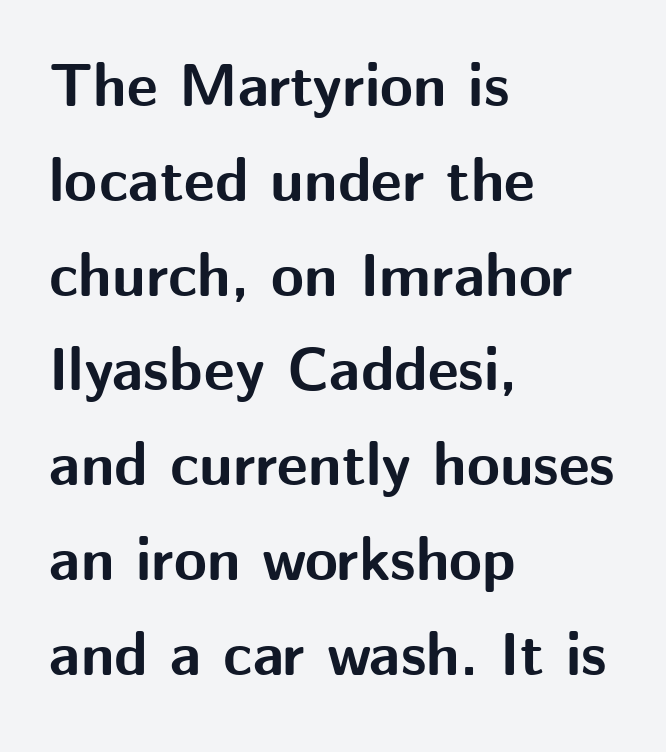
Bare-footed words on every line. What kind of face is this? One without serifs — a sans. Is there any slant? The stems are plumb. Do the characters align in a grid? No, the font is proportional.
